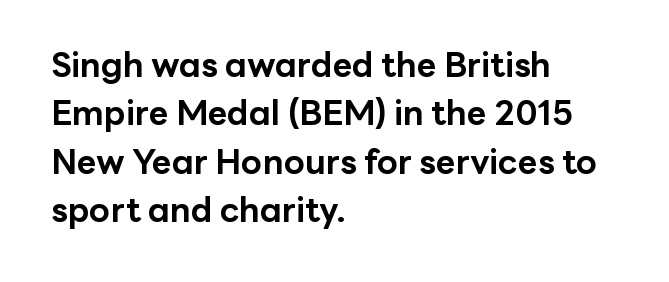
Clear beneath every line of the passage. Notice how descenders clear the ascenders below comfortably — that's standard leading. The letters carry no serifs — their stems end cleanly without finishing strokes. This is heavy type, rendered in bold. Does the copy run flush right? No — it runs flush left.
